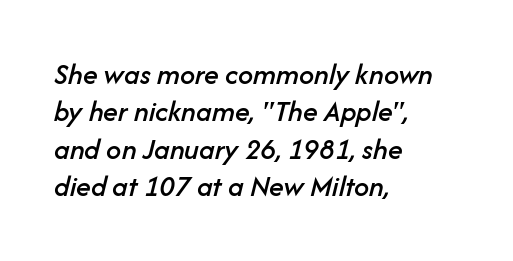
Reading down the column, the eye jumps a familiar distance to each next line. This sample uses plain, unmodified letter spacing. The foot of each line stays bare and open. Yep, that's italic — everything's leaning.
